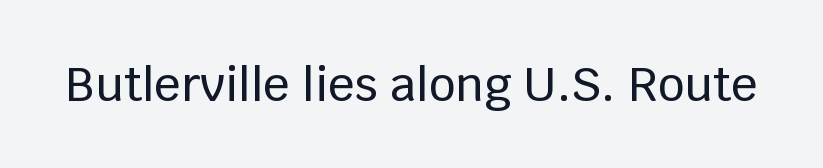
The specimen omits any rule beneath the text block's lines. The letters advance in unequal steps, a hallmark of proportional type. Look at the bottom of the vertical strokes: they stop flat, with no serifs. The passage shown has conventional tracking throughout.
